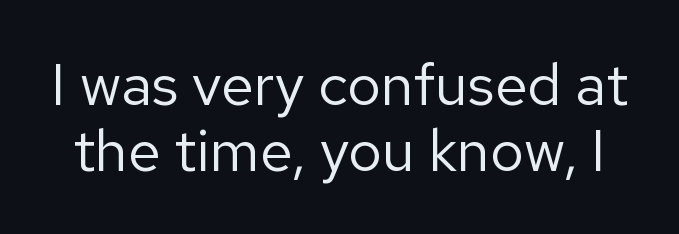
{"serif": "no", "italic": "no", "bold": "no", "weight": "regular", "width": "normal", "stroke_contrast": "low", "x_height": "medium", "monospaced": "no", "underline": "no", "line_spacing": "tight", "line_spacing_ratio": 1.12, "letter_spacing": "normal", "letter_spacing_em": 0.0, "glyph_px": 59}
